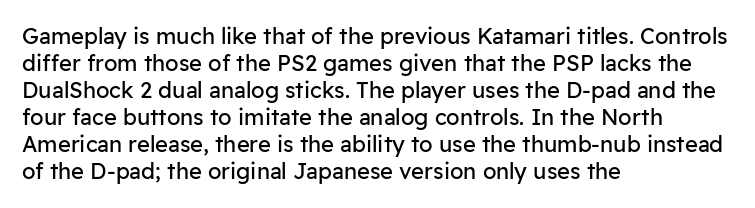
{"italic": "no", "bold": "no", "underline": "no", "align": "left", "line_spacing_ratio": 1.23, "letter_spacing": "normal", "letter_spacing_em": 0.0, "glyph_px": 22}
